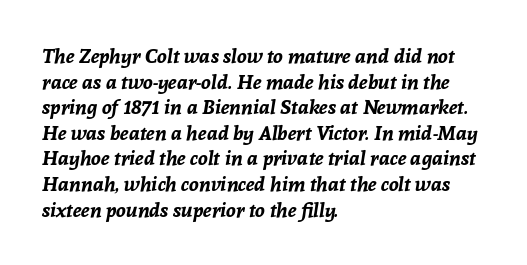
Slanted lettering throughout. Alignment: flush left. The rendering keeps characters at their native spacing. Emphasis by weight is at full strength: bold. Regarding leading, the lines here are spaced in the standard way.
